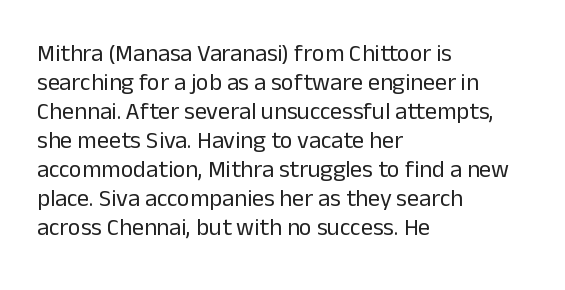
{"italic": "no", "bold": "no", "underline": "no", "align": "left", "line_spacing_ratio": 1.21, "letter_spacing": "normal", "letter_spacing_em": 0.0, "glyph_px": 24}
